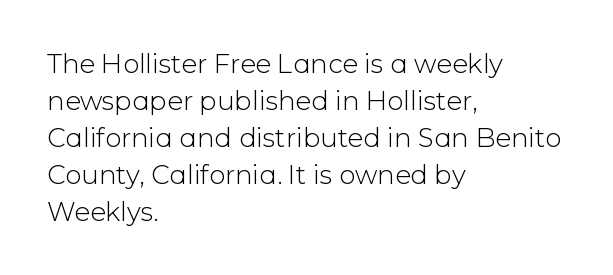
Q: Is the text bold? A: No.
Q: Is the text italic (slanted)? A: No, it is upright.
Q: Is the text underlined? A: No.
Q: How is the paragraph aligned? A: Left-aligned.
Q: Is the spacing between letters normal or unusually wide? A: Normal.
Q: Is the spacing between lines tight, normal or loose? A: Normal.
